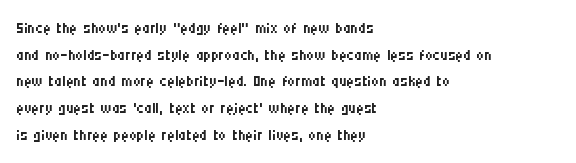
Summary of weight: not heavy and not bold. The vertical gap from one line to the next is medium. The type is set solid horizontally, with unmodified tracking. No italicization has been applied; the sample stays upright. The paragraph shown leans on its left margin. The gap between lines stays unmarked.
